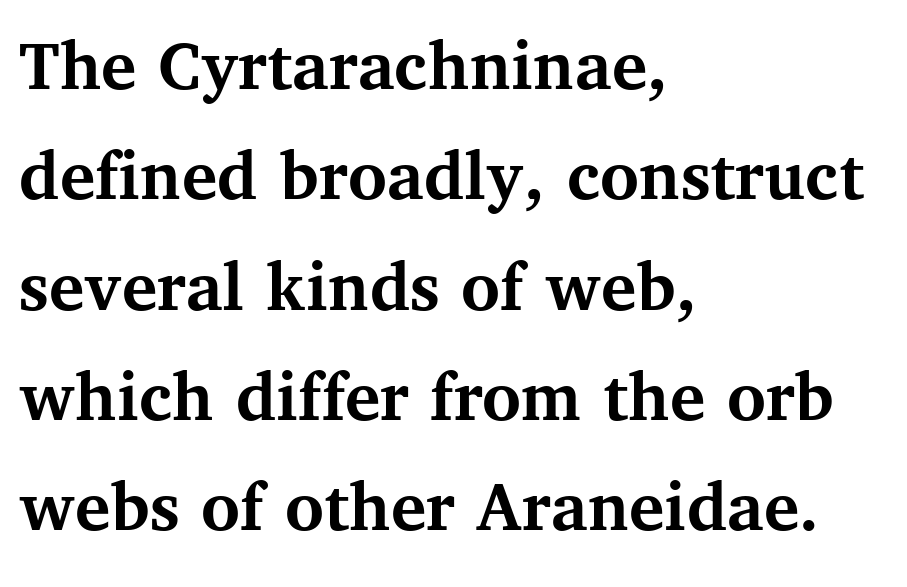
{"serif": "yes", "italic": "no", "bold": "yes", "weight": "semibold", "width": "normal", "stroke_contrast": "medium", "x_height": "medium", "monospaced": "no", "underline": "no", "align": "left", "line_spacing": "normal", "line_spacing_ratio": 1.49, "letter_spacing": "normal", "letter_spacing_em": 0.0, "glyph_px": 74}
